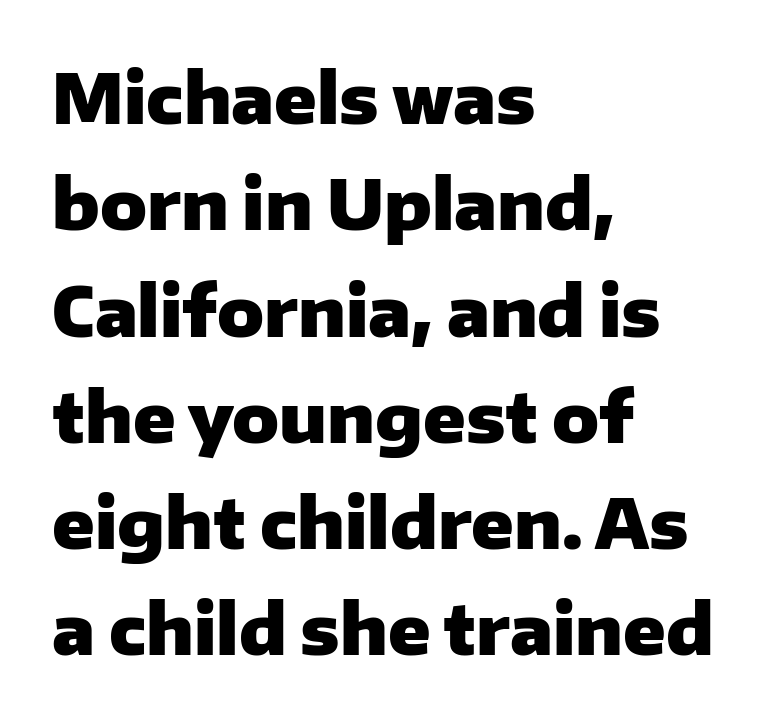
{"serif": "no", "italic": "no", "bold": "yes", "weight": "heavy", "width": "normal", "stroke_contrast": "low", "x_height": "medium", "monospaced": "no", "underline": "no", "align": "left", "line_spacing": "normal", "line_spacing_ratio": 1.54, "letter_spacing": "normal", "letter_spacing_em": 0.0, "glyph_px": 69}
